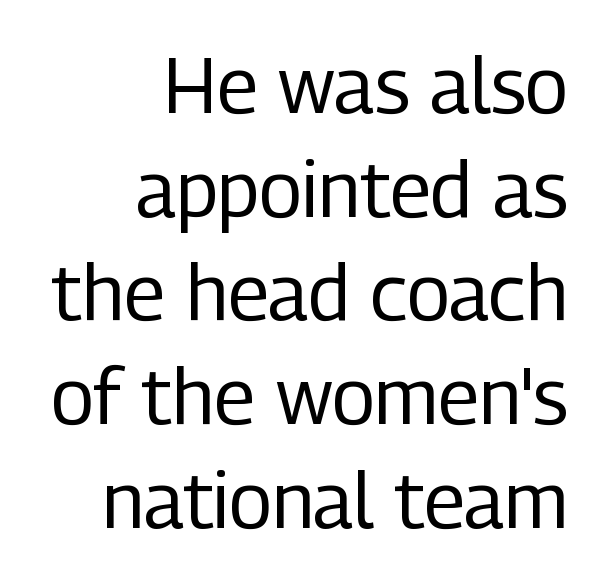
The image shows 78 px regular-weight, condensed sans-serif type, upright; set right-aligned, normal line spacing (1.33x), normal letter spacing, not underlined; low stroke contrast and a medium x-height.
